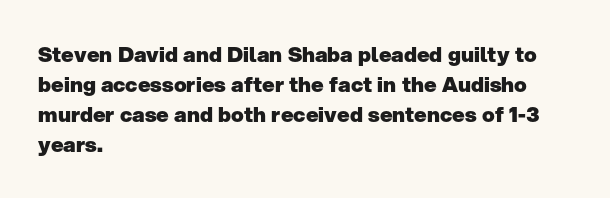
Q: Is the text bold? A: Yes.
Q: Is the text italic (slanted)? A: No, it is upright.
Q: Is the text underlined? A: No.
Q: How is the paragraph aligned? A: Left-aligned.
Q: Is the spacing between letters normal or unusually wide? A: Normal.
Q: Is the spacing between lines tight, normal or loose? A: Normal.
